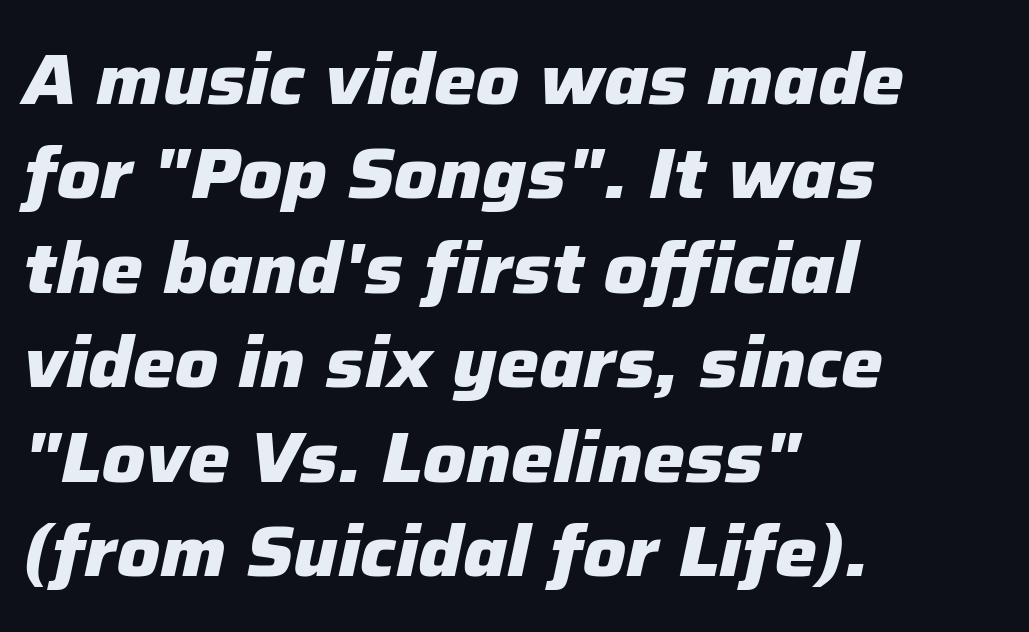
{"italic": "yes", "lean": "right", "slant_degrees": 12, "bold": "yes", "weight": "heavy", "width": "normal", "stroke_contrast": "low", "x_height": "medium", "monospaced": "no", "underline": "no", "align": "left", "line_spacing": "normal", "line_spacing_ratio": 1.33, "letter_spacing": "normal", "letter_spacing_em": 0.0, "glyph_px": 71}
